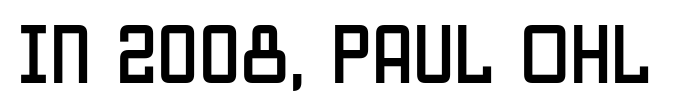
Q: Is the text italic (slanted)? A: No, it is upright.
Q: Is the typeface a serif or a sans-serif typeface? A: Sans-serif.
Q: Is the text underlined? A: No.
Q: Is the spacing between letters normal or unusually wide? A: Normal.
Q: Width (condensed, normal, or wide)? A: Condensed.
Q: Stroke contrast? A: Low.
Q: x-height? A: Large.
Q: Monospaced? A: No.
